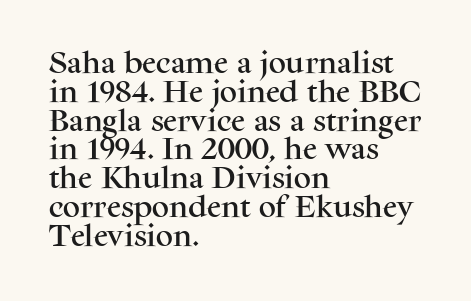
The image shows 24 px text type, upright; set left-aligned, line spacing 1.2x, normal letter spacing, not underlined.
